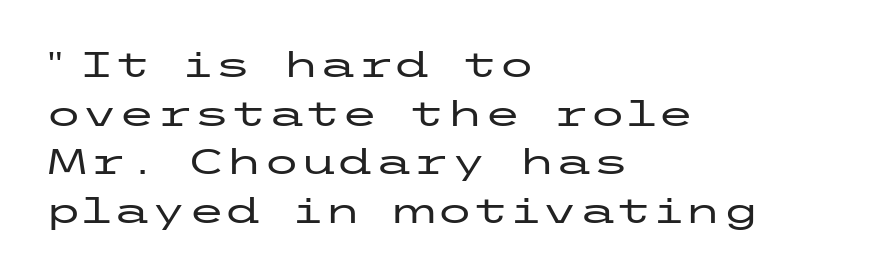
Decoration check: the copy has no underline. Is the block centered? No — it sits flush against the left margin. A typesetter would label this face a sans. The lettering stays uniformly vertical, giving the passage a roman look. Compared with typical paragraphs, the rows here are spaced about the same. Look at the tracking — it's just the regular setting, nothing added.
